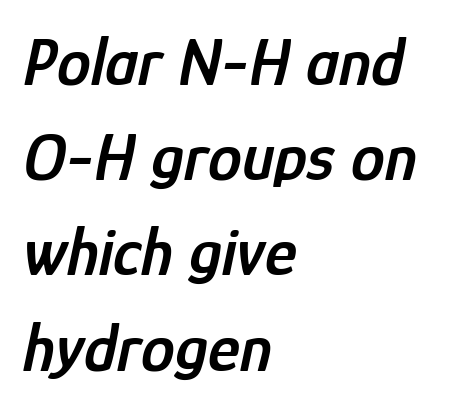
The image shows 68 px semibold, condensed type, italic (leaning right); set left-aligned, normal line spacing (1.4x), normal letter spacing, not underlined; low stroke contrast and a medium x-height.
